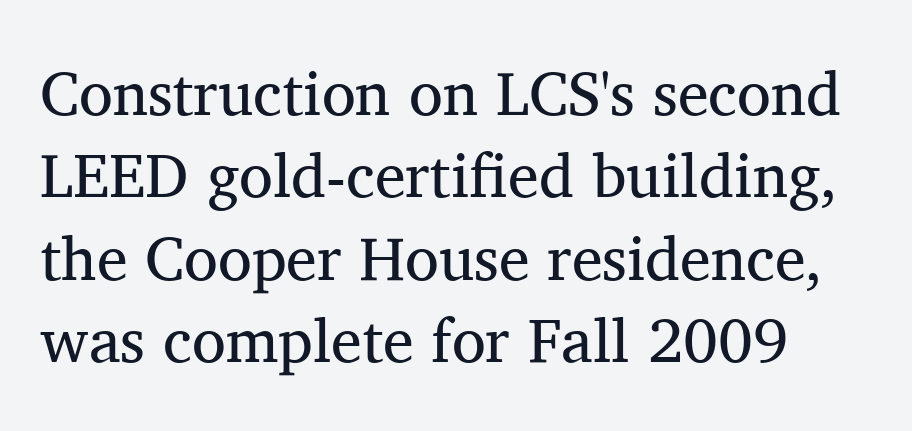
The lines sit at an ordinary, default distance from one another. Clear beneath every line of the passage. Do the letters lean? They stand straight. Serif or sans? Serif — the stroke terminals have little feet.
